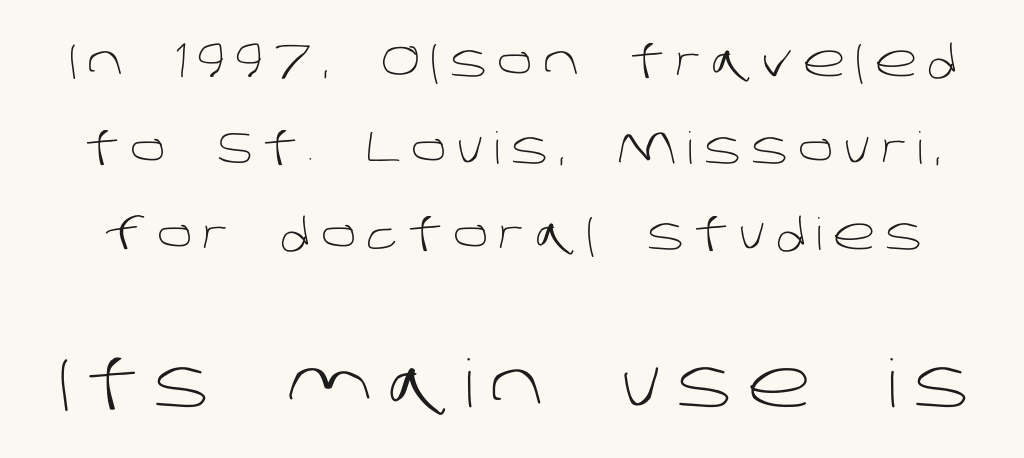
Descenders hang freely into open space. Successive baselines arrive slowly, with a big drop between each. The weight tops out at a normal text grade. These lines are composed in type without serifs. How are the letters spaced? Widely, with obvious added tracking. The emphasis by scale lands on block number two, below.
